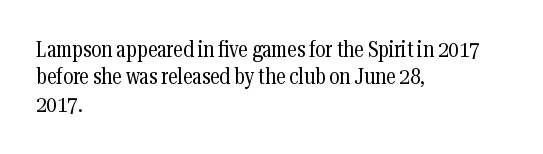
{"italic": "no", "bold": "no", "underline": "no", "align": "left", "line_spacing": "normal", "line_spacing_ratio": 1.25, "letter_spacing": "normal", "letter_spacing_em": 0.0, "glyph_px": 22}
